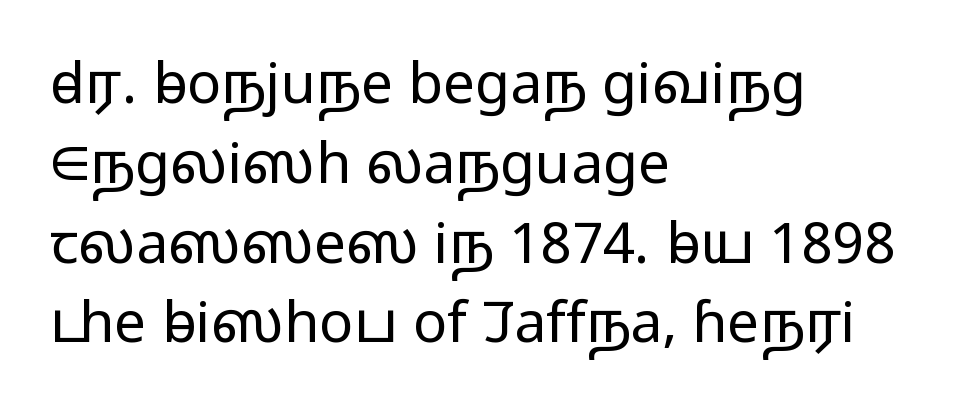
Q: Is the text bold? A: No.
Q: Is the text italic (slanted)? A: No, it is upright.
Q: Is the typeface a serif or a sans-serif typeface? A: Sans-serif.
Q: Is the text underlined? A: No.
Q: How is the paragraph aligned? A: Left-aligned.
Q: Is the spacing between letters normal or unusually wide? A: Normal.
Q: Is the spacing between lines tight, normal or loose? A: Normal.
Q: Width (condensed, normal, or wide)? A: Wide.
Q: Stroke contrast? A: Low.
Q: x-height? A: Medium.
Q: Monospaced? A: No.
